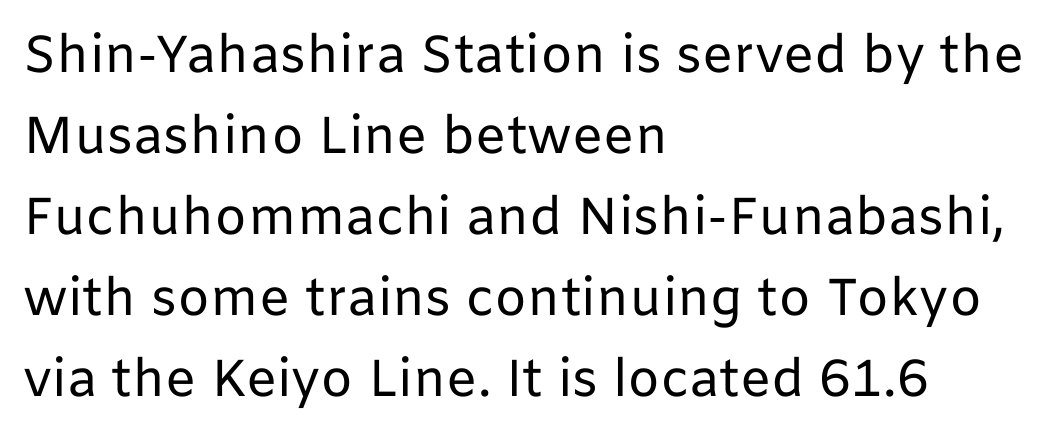
The image shows 52 px regular-weight sans-serif type, upright; set left-aligned, normal line spacing (1.56x), normal letter spacing, not underlined; low stroke contrast and a medium x-height.
